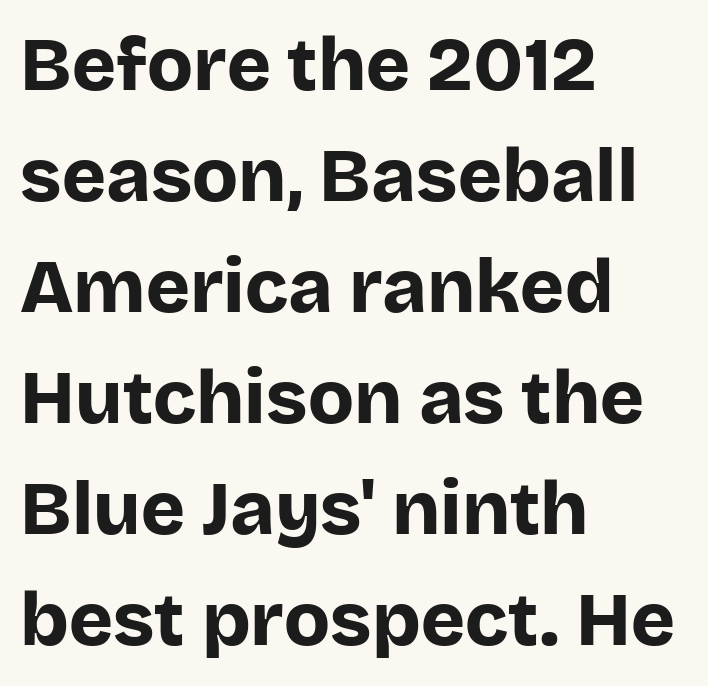
Q: Is the text bold? A: Yes.
Q: Is the text italic (slanted)? A: No, it is upright.
Q: Is the typeface a serif or a sans-serif typeface? A: Sans-serif.
Q: Is the text underlined? A: No.
Q: How is the paragraph aligned? A: Left-aligned.
Q: Is the spacing between letters normal or unusually wide? A: Normal.
Q: Is the spacing between lines tight, normal or loose? A: Normal.
Q: Width (condensed, normal, or wide)? A: Normal.
Q: Stroke contrast? A: Low.
Q: x-height? A: Large.
Q: Monospaced? A: No.
